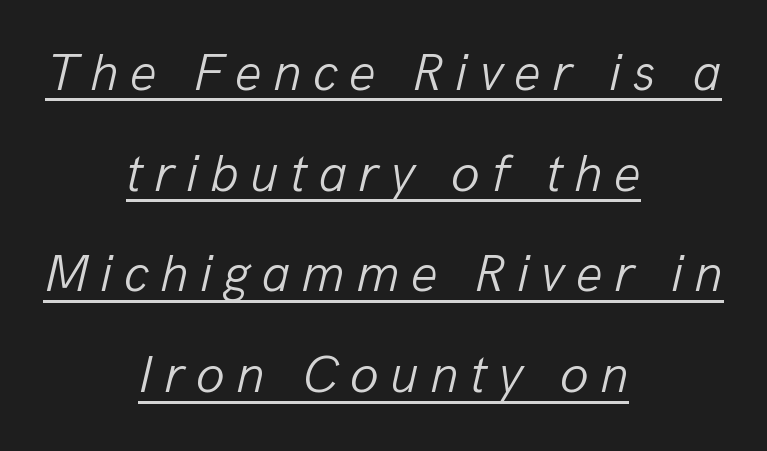
{"italic": "yes", "lean": "right", "slant_degrees": 13, "bold": "no", "weight": "light", "width": "normal", "stroke_contrast": "low", "x_height": "medium", "monospaced": "no", "underline": "yes", "align": "center", "line_spacing": "loose", "line_spacing_ratio": 1.9, "letter_spacing": "wide", "letter_spacing_em": 0.21, "glyph_px": 53}
